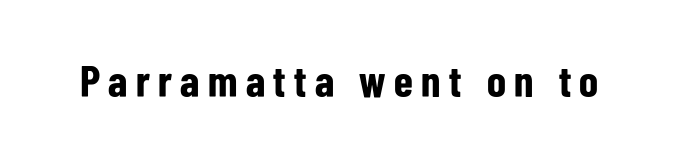
The image shows 44 px bold, condensed sans-serif type, upright; set not underlined; low stroke contrast and a medium x-height.
